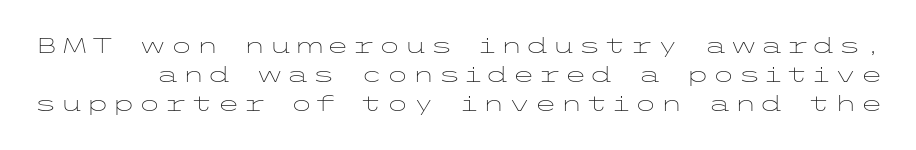
The image shows 21 px text type, upright; set normal line spacing (1.39x), not underlined.
